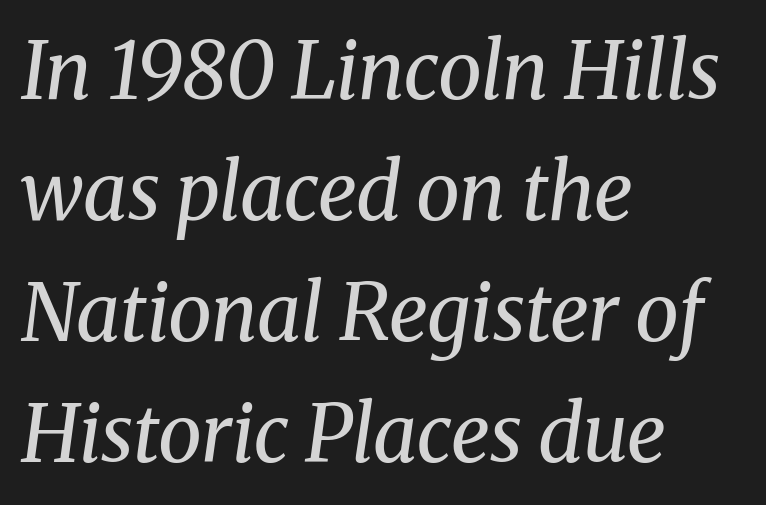
Compared with a centered layout, this one pins lines to the left instead. The font family rendered here belongs to the serif group. Leading: standard. Default kerning and tracking; the words read as compact shapes.
